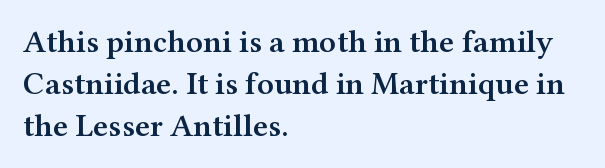
The image shows 32 px semibold, wide serif type, upright; set left-aligned, normal line spacing (1.32x), normal letter spacing, not underlined; medium stroke contrast and a medium x-height.
